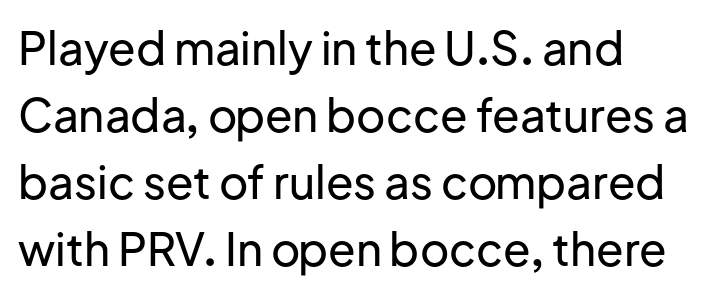
Underline: absent. A typesetter would label this face a sans. Layout note: lines flush left. Note the varied advance widths — an 'i' is clearly narrower than an 'm'. Vertically, the passage feels balanced, rows spaced as you'd expect.
